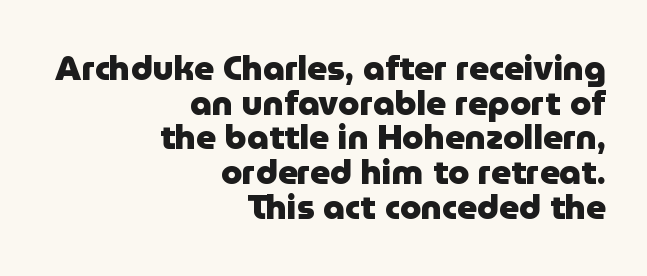
{"serif": "no", "italic": "no", "bold": "yes", "weight": "heavy", "width": "normal", "stroke_contrast": "low", "x_height": "medium", "monospaced": "no", "underline": "no", "align": "right", "line_spacing": "tight", "line_spacing_ratio": 1.02, "letter_spacing": "normal", "letter_spacing_em": 0.0, "glyph_px": 34}
